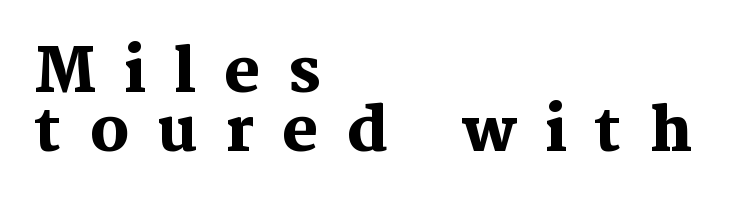
This sample uses expanded letter spacing, leaving extra air between glyphs. A typesetter would call this leading minimal, almost set solid. In terms of weight, the rendering is a true, heavy bold. The space beneath each line is pristine and unruled. This is the regular roman posture of the typeface.
